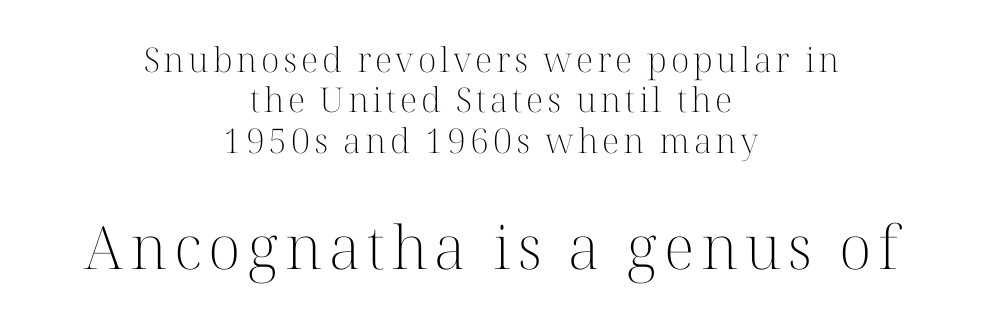
Q: Is the text bold? A: No.
Q: Is the text italic (slanted)? A: No, it is upright.
Q: Is the typeface a serif or a sans-serif typeface? A: Serif.
Q: Is the text underlined? A: No.
Q: How is the paragraph aligned? A: Centered.
Q: Which block of text is set in a larger size, the first (top) or the second (bottom)? A: The second (bottom) one.
Q: Width (condensed, normal, or wide)? A: Normal.
Q: Stroke contrast? A: High.
Q: x-height? A: Medium.
Q: Monospaced? A: No.
